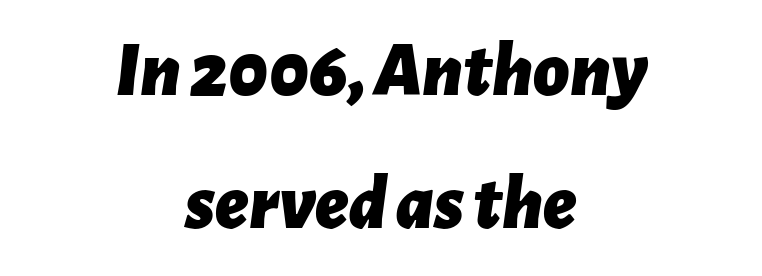
The space directly below the letters is spotless. If you folded the block vertically in half, each line would mirror itself in length. Here the designer chose a conventional face with non-uniform glyph widths. What weight is shown? A full bold with thick strokes.
